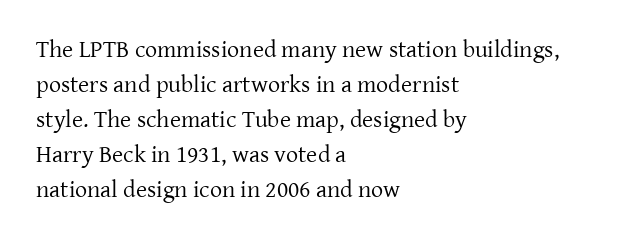
Q: Is the text bold? A: No.
Q: Is the text italic (slanted)? A: No, it is upright.
Q: Is the text underlined? A: No.
Q: How is the paragraph aligned? A: Left-aligned.
Q: Is the spacing between letters normal or unusually wide? A: Normal.
Q: Is the spacing between lines tight, normal or loose? A: Normal.
